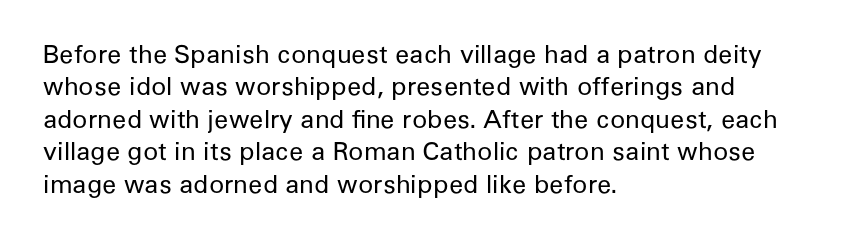
The words here are not underlined. Whoever set this chose a conventional vertical rhythm. Honestly, the letter spacing is just normal — you wouldn't notice it. Tall strokes in this sample are plumb rather than angled. Compared with a centered layout, this one pins lines to the left instead. The weight tops out at a normal text grade.
